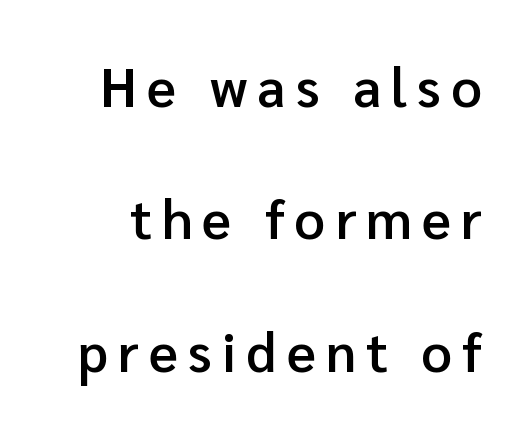
{"serif": "no", "italic": "no", "bold": "semi", "weight": "semibold", "width": "normal", "stroke_contrast": "low", "x_height": "medium", "monospaced": "no", "underline": "no", "line_spacing": "loose", "line_spacing_ratio": 2.45, "glyph_px": 54}
